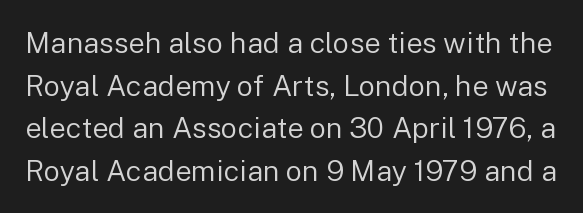
The image shows 29 px regular-weight sans-serif type, upright; set normal line spacing (1.47x), normal letter spacing, not underlined; low stroke contrast and a medium x-height.
